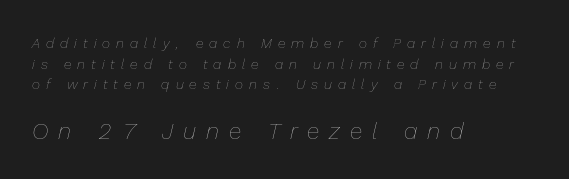
Q: Is the text bold? A: No.
Q: Is the text italic (slanted)? A: Yes, it leans right by about 13 degrees.
Q: Is the text underlined? A: No.
Q: How is the paragraph aligned? A: Left-aligned.
Q: Is the spacing between letters normal or unusually wide? A: Unusually wide.
Q: Is the spacing between lines tight, normal or loose? A: Normal.
Q: Which block of text is set in a larger size, the first (top) or the second (bottom)? A: The second (bottom) one.
